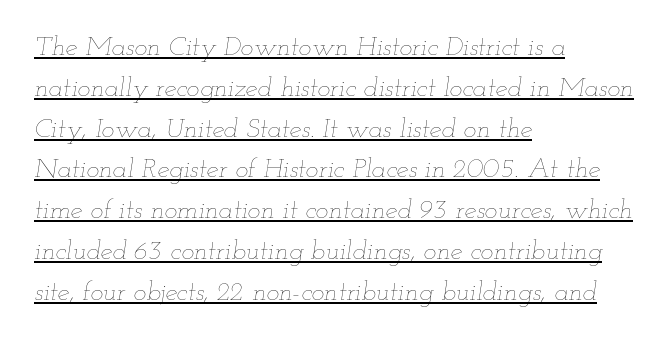
{"italic": "yes", "lean": "right", "slant_degrees": 12, "bold": "no", "underline": "yes", "align": "left", "line_spacing": "normal", "line_spacing_ratio": 1.51, "letter_spacing": "normal", "letter_spacing_em": 0.0, "glyph_px": 27}
